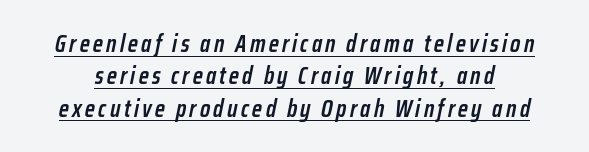
Q: Is the text bold? A: Semi-bold.
Q: Is the text italic (slanted)? A: Yes, it leans right by about 12 degrees.
Q: Is the text underlined? A: Yes.
Q: Is the spacing between lines tight, normal or loose? A: Normal.
